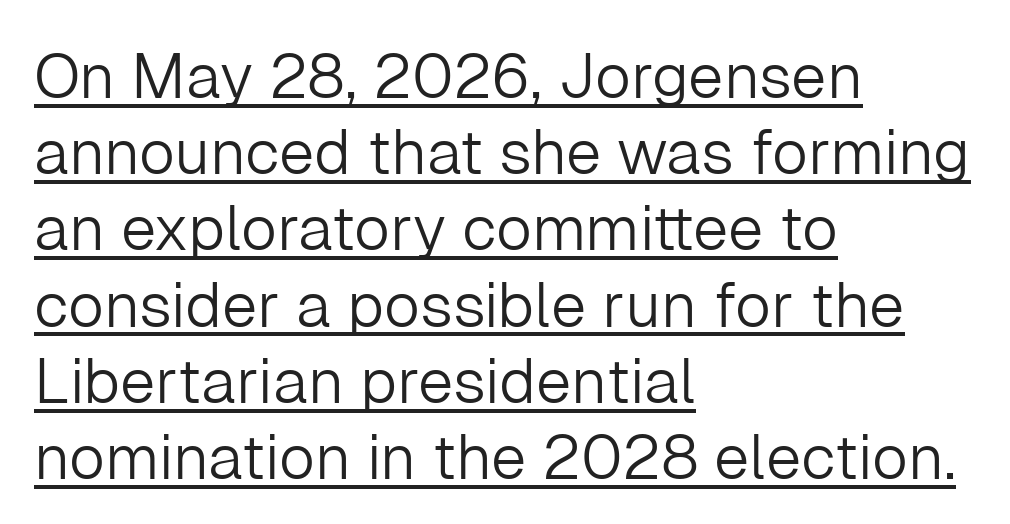
The paragraph shown leans on its left margin. The line texture is even and compact thanks to regular tracking. Is this a fixed-width face? No — the glyphs have proportional, varying widths. Rendered with straight, roman letterforms.
